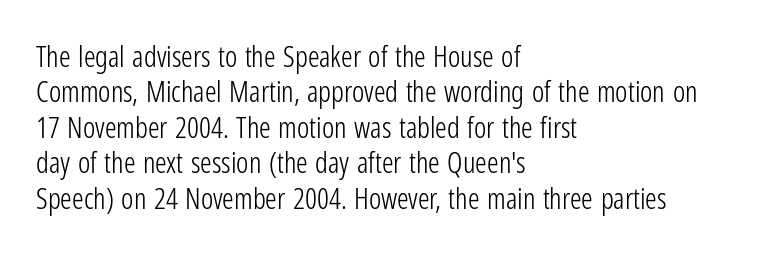
The image shows 29 px light, condensed sans-serif type, upright; set left-aligned, line spacing 1.22x, normal letter spacing, not underlined; low stroke contrast and a medium x-height.
